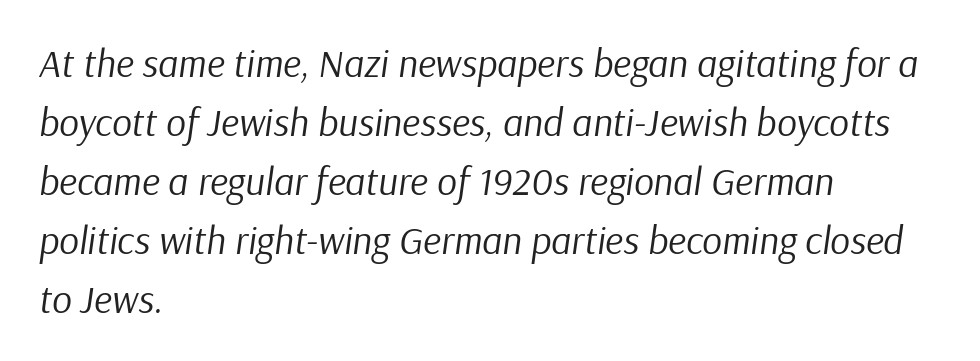
{"italic": "yes", "lean": "right", "slant_degrees": 9, "bold": "no", "weight": "regular", "width": "normal", "stroke_contrast": "low", "x_height": "medium", "monospaced": "no", "underline": "no", "align": "left", "line_spacing": "normal", "line_spacing_ratio": 1.51, "letter_spacing": "normal", "letter_spacing_em": 0.0, "glyph_px": 39}
